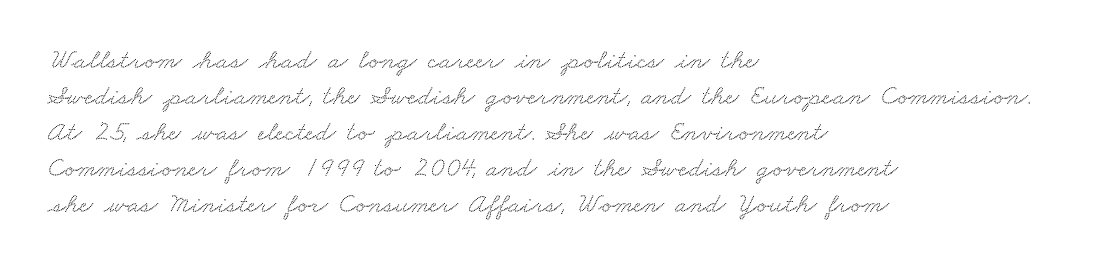
Evenly set lines give the paragraph a standard silhouette. The paragraph shown leans on its left margin. Check under the words: just untouched page. The type family on display is of the serif kind. The face used here is proportionally spaced, like ordinary book or web type. What stands out about the letter spacing? Nothing — it is the standard amount.
